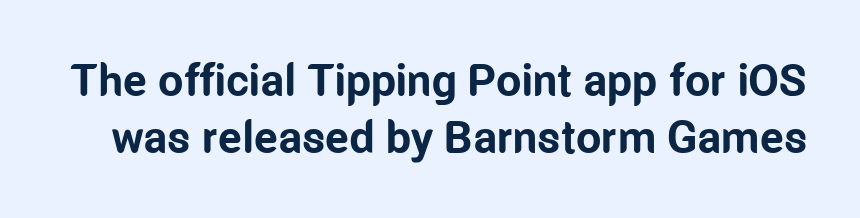
Check under the words: just untouched page. The lettering holds an erect, upright posture throughout. Letter spacing: default. This sample has the flowing, uneven cadence of proportional lettering. Each new line begins a customary step beneath the previous one. Heavy-handed strokes throughout: this text is bold.
